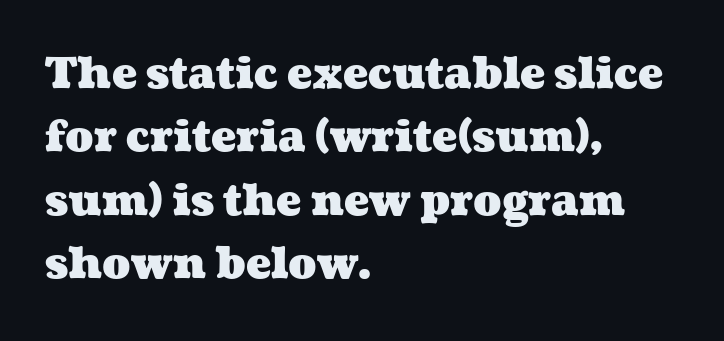
The image shows 42 px heavy, wide type; set left-aligned, normal line spacing (1.51x), normal letter spacing, not underlined; medium stroke contrast and a medium x-height.
